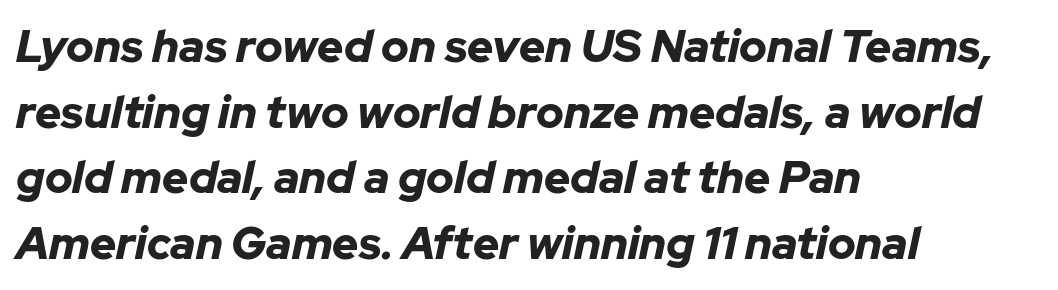
{"italic": "yes", "lean": "right", "slant_degrees": 12, "bold": "yes", "weight": "bold", "width": "normal", "stroke_contrast": "low", "x_height": "medium", "monospaced": "no", "underline": "no", "align": "left", "line_spacing": "normal", "line_spacing_ratio": 1.46, "letter_spacing": "normal", "letter_spacing_em": 0.0, "glyph_px": 45}
